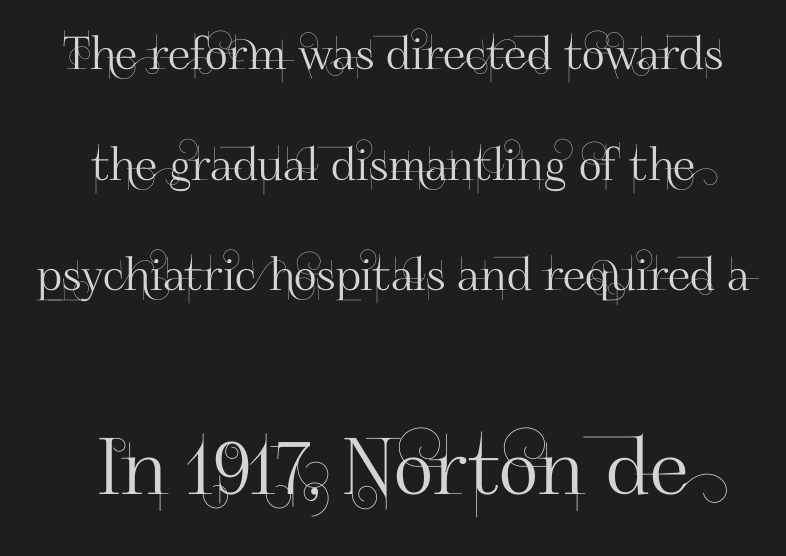
The image shows 78 px sans-serif type, upright; set centered, loose line spacing (2.46x), normal letter spacing, not underlined; the second (bottom) block is 1.73x larger; high stroke contrast and a small x-height.
